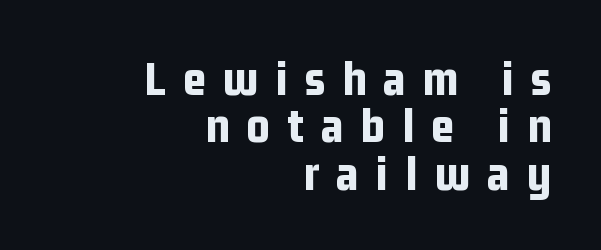
You could not count columns in this text — the font is proportionally spaced. Just letters on the line, the space beneath them empty. Every character sits straight up, as roman type does. Observe the absence of serifs on each vertical stroke in this sample. How are the letters spaced? Widely, with obvious added tracking. The typesetter chose a ragged-left arrangement here.
